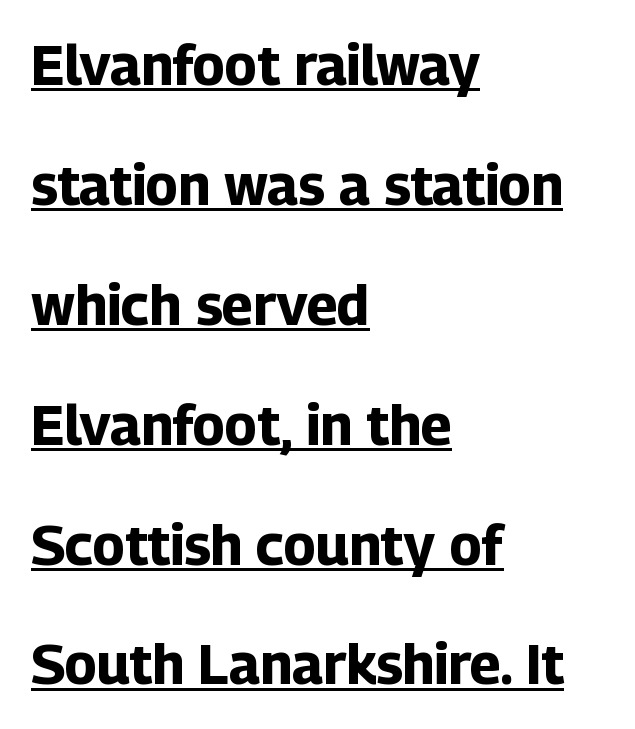
{"serif": "no", "italic": "no", "bold": "yes", "weight": "bold", "width": "normal", "stroke_contrast": "low", "x_height": "medium", "monospaced": "no", "underline": "yes", "align": "left", "line_spacing": "loose", "line_spacing_ratio": 2.18, "letter_spacing": "normal", "letter_spacing_em": 0.0, "glyph_px": 55}
